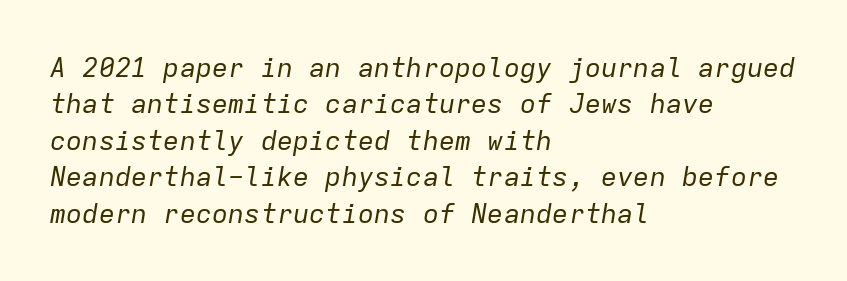
Q: Is the text bold? A: No.
Q: Is the text italic (slanted)? A: Yes, it leans right by about 9 degrees.
Q: Is the text underlined? A: No.
Q: How is the paragraph aligned? A: Left-aligned.
Q: Is the spacing between letters normal or unusually wide? A: Normal.
Q: Is the spacing between lines tight, normal or loose? A: Normal.
